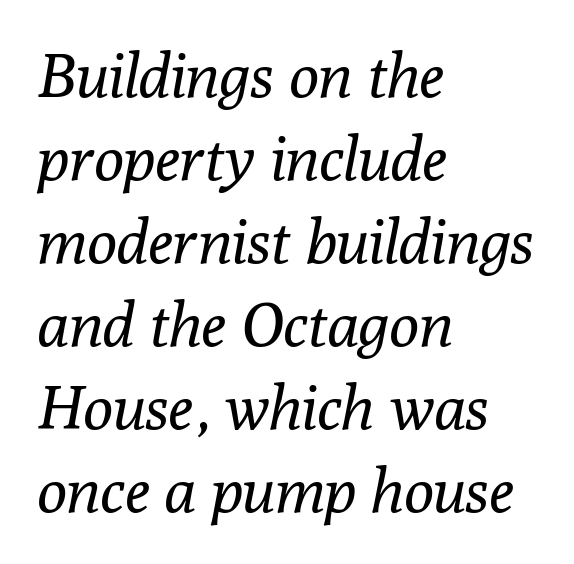
The image shows 62 px regular-weight serif type, italic (leaning right); set left-aligned, normal line spacing (1.34x), normal letter spacing, not underlined; low stroke contrast and a medium x-height.
